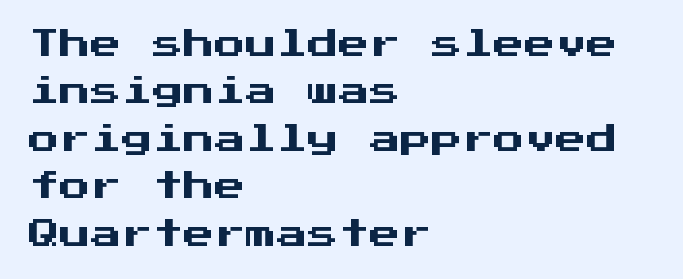
Q: Is the text italic (slanted)? A: No, it is upright.
Q: Is the typeface a serif or a sans-serif typeface? A: Sans-serif.
Q: Is the text underlined? A: No.
Q: How is the paragraph aligned? A: Left-aligned.
Q: Is the spacing between letters normal or unusually wide? A: Normal.
Q: Is the spacing between lines tight, normal or loose? A: Normal.
Q: Width (condensed, normal, or wide)? A: Normal.
Q: Stroke contrast? A: Medium.
Q: x-height? A: Medium.
Q: Monospaced? A: Yes.
